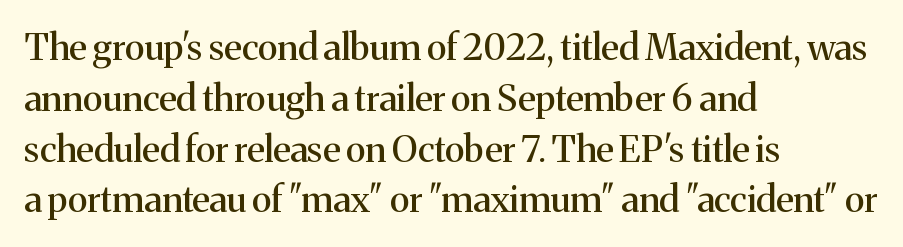
The horizontal fit of the characters is conventional and even. Does the leading feel generous? No, just average. Think of a printed novel: that variable character pitch is what you see here. The gap between lines stays unmarked. The rendering anchors every line to the left-hand side. If you drew a line through each stem, it would be perfectly vertical.
